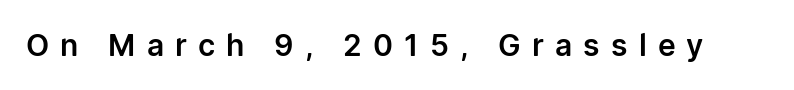
Between one letter and the next there's a generous, obvious gap. This is roman type, the default non-slanted kind. Type without underlining. The characters display no serif detailing; their extremities are plain.
